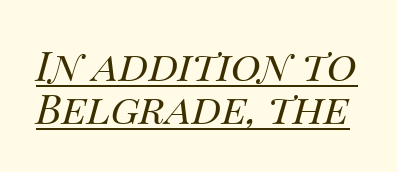
The image shows 41 px regular-weight type, italic (leaning right); set tight line spacing (1.06x), normal letter spacing, underlined; medium stroke contrast and a large x-height.
